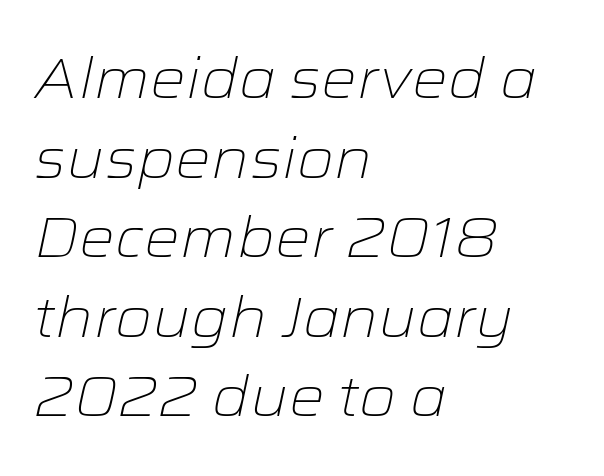
{"italic": "yes", "lean": "right", "slant_degrees": 12, "bold": "no", "weight": "light", "width": "wide", "stroke_contrast": "low", "x_height": "medium", "monospaced": "no", "underline": "no", "align": "left", "line_spacing": "normal", "line_spacing_ratio": 1.42, "letter_spacing": "normal", "letter_spacing_em": 0.0, "glyph_px": 56}
